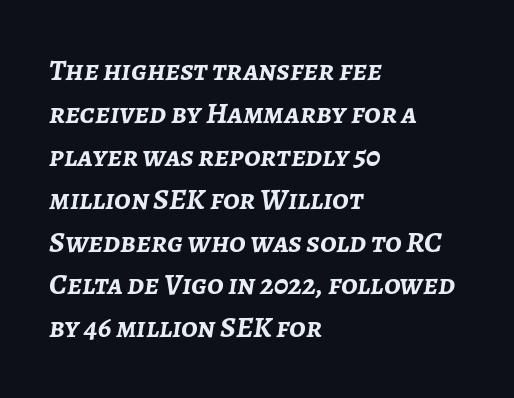
The image shows 30 px semibold type, italic (leaning right); set left-aligned, normal line spacing (1.43x), normal letter spacing, not underlined; low stroke contrast and a medium x-height.
